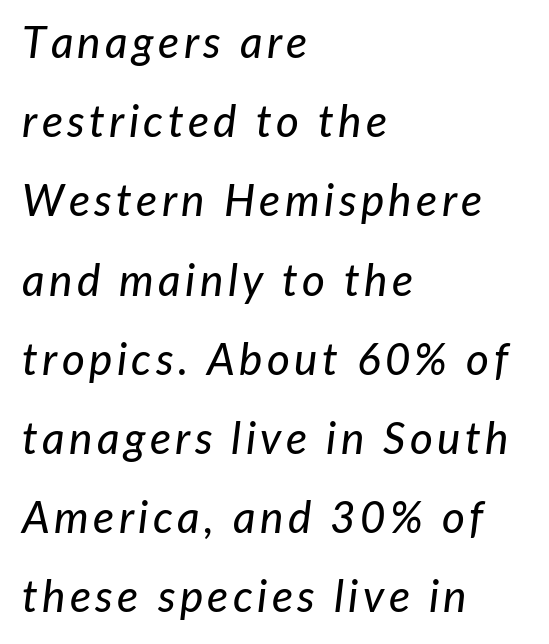
An italicized treatment has been applied to the whole sample. Plain, unruled lines of type. Short and long lines alike share a common starting point at left. The face used here is proportionally spaced, like ordinary book or web type.
